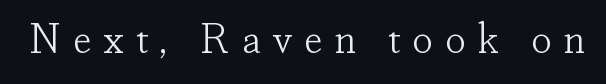
The image shows 41 px light serif type, upright; set unusually wide letter spacing (+0.29 em), not underlined; low stroke contrast and a small x-height.
